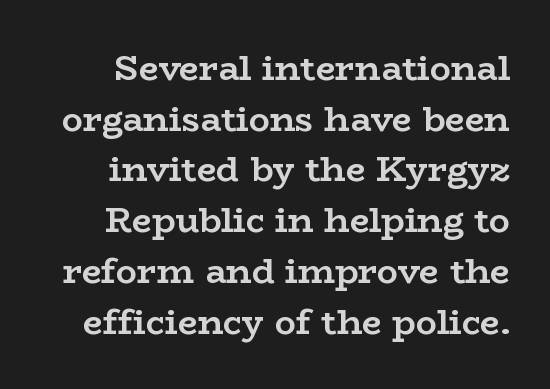
{"serif": "yes", "italic": "no", "bold": "yes", "weight": "semibold", "width": "wide", "stroke_contrast": "low", "x_height": "medium", "monospaced": "no", "underline": "no", "line_spacing": "normal", "line_spacing_ratio": 1.45, "letter_spacing": "normal", "letter_spacing_em": 0.0, "glyph_px": 35}
